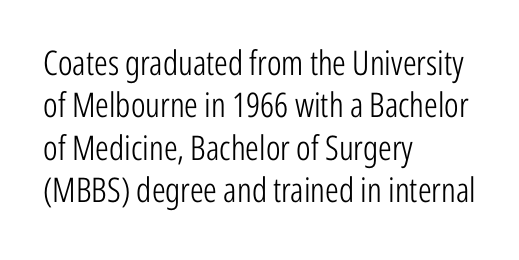
Q: Is the text bold? A: No.
Q: Is the text italic (slanted)? A: No, it is upright.
Q: Is the typeface a serif or a sans-serif typeface? A: Sans-serif.
Q: Is the text underlined? A: No.
Q: How is the paragraph aligned? A: Left-aligned.
Q: Is the spacing between letters normal or unusually wide? A: Normal.
Q: Is the spacing between lines tight, normal or loose? A: Normal.
Q: Width (condensed, normal, or wide)? A: Condensed.
Q: Stroke contrast? A: Low.
Q: x-height? A: Medium.
Q: Monospaced? A: No.
